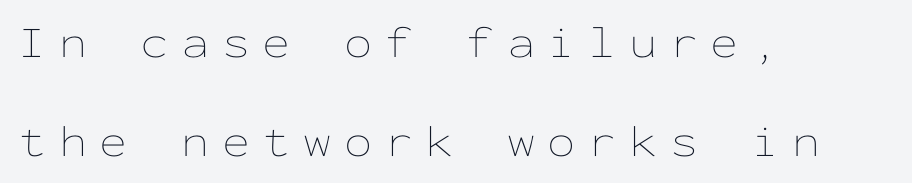
{"italic": "no", "bold": "no", "weight": "thin", "width": "wide", "stroke_contrast": "low", "x_height": "medium", "monospaced": "yes", "underline": "no", "align": "left", "line_spacing": "loose", "line_spacing_ratio": 2.2, "letter_spacing": "wide", "letter_spacing_em": 0.28, "glyph_px": 45}
